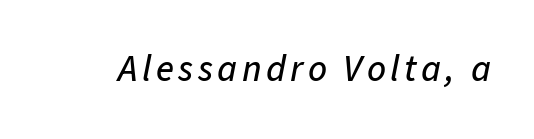
Q: Is the text italic (slanted)? A: Yes, it leans right by about 11 degrees.
Q: Is the text underlined? A: No.
Q: Width (condensed, normal, or wide)? A: Normal.
Q: Stroke contrast? A: Low.
Q: x-height? A: Medium.
Q: Monospaced? A: No.
